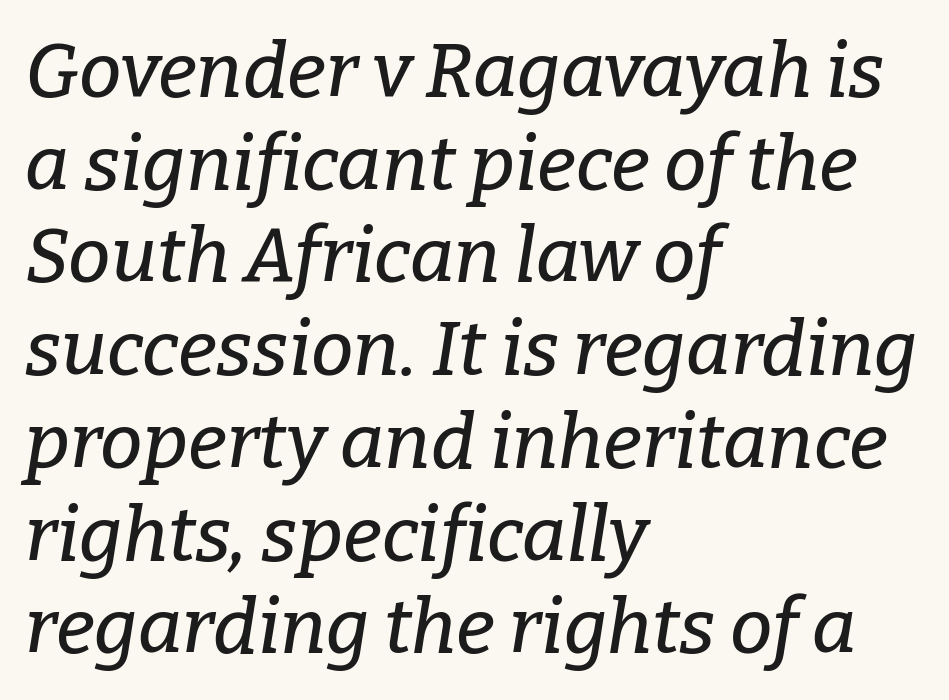
{"serif": "yes", "italic": "yes", "lean": "right", "slant_degrees": 9, "width": "normal", "stroke_contrast": "low", "x_height": "medium", "monospaced": "no", "underline": "no", "align": "left", "line_spacing_ratio": 1.22, "letter_spacing": "normal", "letter_spacing_em": 0.0, "glyph_px": 76}
